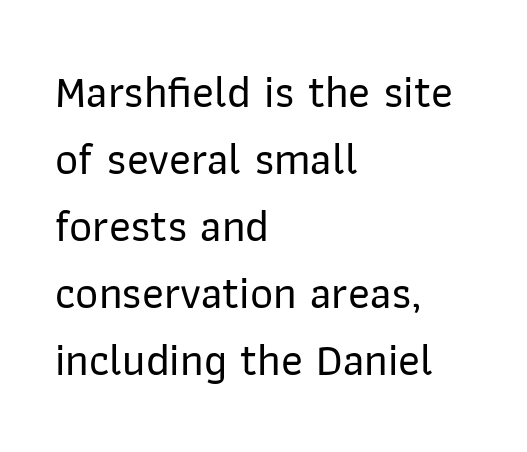
Q: Is the text italic (slanted)? A: No, it is upright.
Q: Is the typeface a serif or a sans-serif typeface? A: Sans-serif.
Q: Is the text underlined? A: No.
Q: How is the paragraph aligned? A: Left-aligned.
Q: Is the spacing between letters normal or unusually wide? A: Normal.
Q: Is the spacing between lines tight, normal or loose? A: Normal.
Q: Width (condensed, normal, or wide)? A: Normal.
Q: Stroke contrast? A: Low.
Q: x-height? A: Medium.
Q: Monospaced? A: No.
